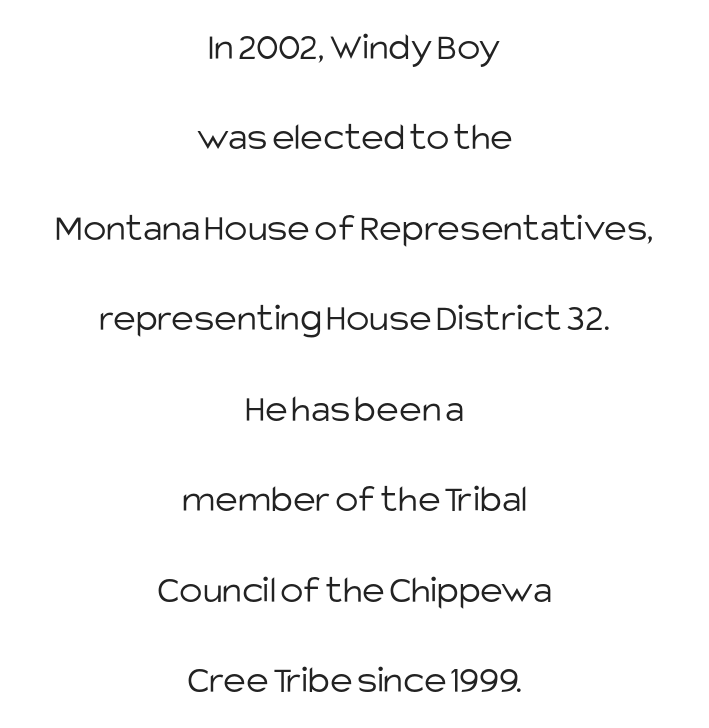
Q: Is the text bold? A: No.
Q: Is the text italic (slanted)? A: No, it is upright.
Q: Is the typeface a serif or a sans-serif typeface? A: Sans-serif.
Q: Is the text underlined? A: No.
Q: How is the paragraph aligned? A: Centered.
Q: Is the spacing between letters normal or unusually wide? A: Normal.
Q: Is the spacing between lines tight, normal or loose? A: Loose.
Q: Width (condensed, normal, or wide)? A: Normal.
Q: Stroke contrast? A: Low.
Q: x-height? A: Large.
Q: Monospaced? A: No.
